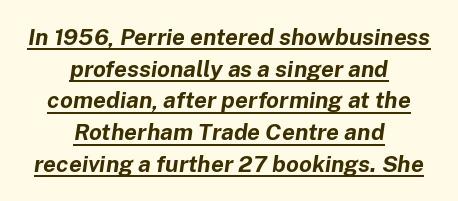
{"italic": "yes", "lean": "right", "slant_degrees": 8, "bold": "yes", "underline": "yes", "align": "center", "line_spacing": "normal", "line_spacing_ratio": 1.38, "letter_spacing": "normal", "letter_spacing_em": 0.0, "glyph_px": 23}
